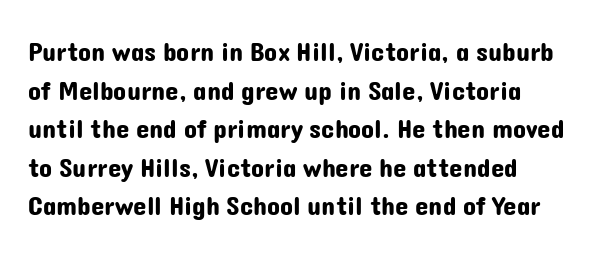
{"italic": "no", "underline": "no", "align": "left", "line_spacing": "normal", "line_spacing_ratio": 1.43, "letter_spacing": "normal", "letter_spacing_em": 0.0, "glyph_px": 27}
